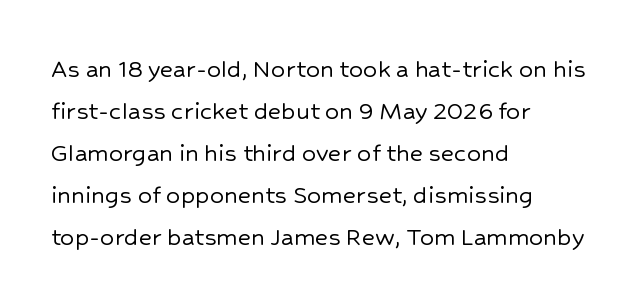
{"serif": "no", "italic": "no", "width": "normal", "stroke_contrast": "low", "x_height": "medium", "monospaced": "no", "underline": "no", "align": "left", "line_spacing": "normal", "line_spacing_ratio": 1.5, "letter_spacing": "normal", "letter_spacing_em": 0.0, "glyph_px": 28}
